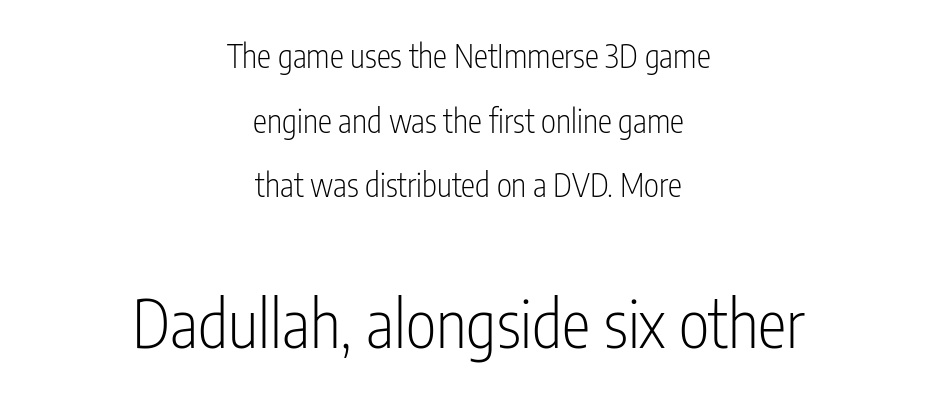
Q: Is the text bold? A: No.
Q: Is the text italic (slanted)? A: No, it is upright.
Q: Is the typeface a serif or a sans-serif typeface? A: Sans-serif.
Q: Is the text underlined? A: No.
Q: How is the paragraph aligned? A: Centered.
Q: Is the spacing between letters normal or unusually wide? A: Normal.
Q: Is the spacing between lines tight, normal or loose? A: Loose.
Q: Which block of text is set in a larger size, the first (top) or the second (bottom)? A: The second (bottom) one.
Q: Width (condensed, normal, or wide)? A: Condensed.
Q: Stroke contrast? A: Low.
Q: x-height? A: Medium.
Q: Monospaced? A: No.
